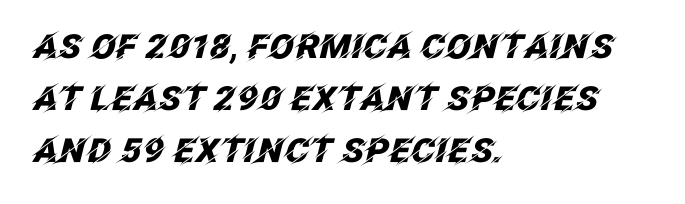
The image shows 33 px heavy type, italic (leaning right); set left-aligned, normal line spacing (1.57x), normal letter spacing, not underlined; low stroke contrast and a large x-height.
